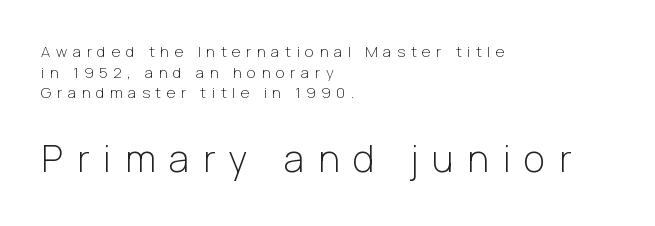
The image shows 37 px light sans-serif type, upright; set left-aligned, normal line spacing (1.37x), unusually wide letter spacing (+0.38 em), not underlined; the second (bottom) block is 2.47x larger; low stroke contrast and a medium x-height.
